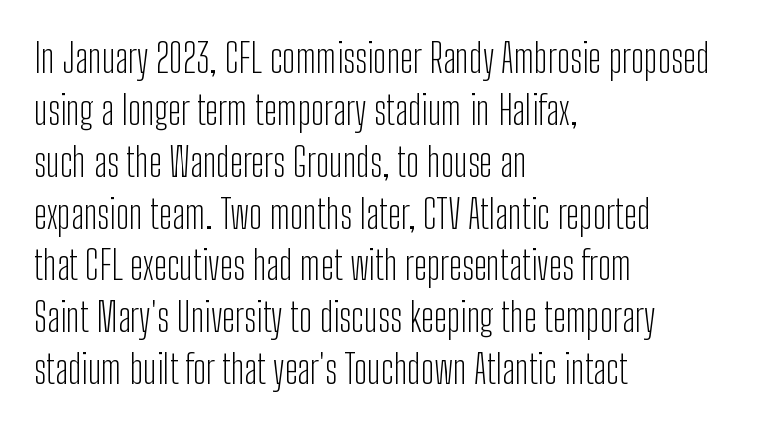
The image shows 39 px light, condensed sans-serif type, upright; set left-aligned, normal line spacing (1.33x), normal letter spacing, not underlined; low stroke contrast and a medium x-height.
